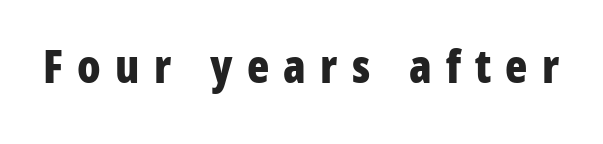
The image shows 46 px bold, condensed sans-serif type, upright; set unusually wide letter spacing (+0.31 em), not underlined; low stroke contrast and a medium x-height.
